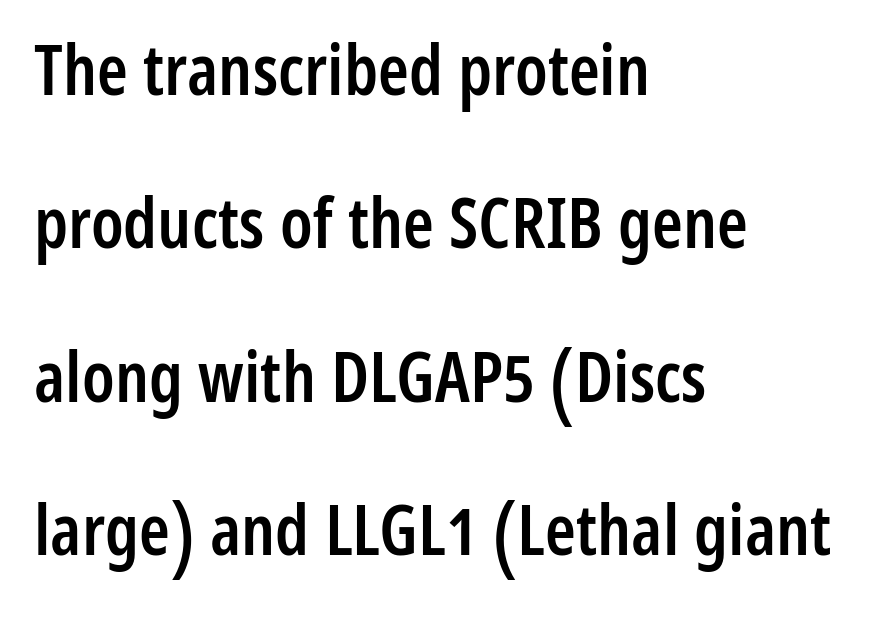
Inter-character spacing is left at the font's built-in metrics. Line starts are locked; line ends wander. Does the weight exceed regular? Yes, but only to semibold. Beneath every word, the page is bare. This sample trades compactness for vertical openness between lines. Stroke terminals: plain, sans-serif.
